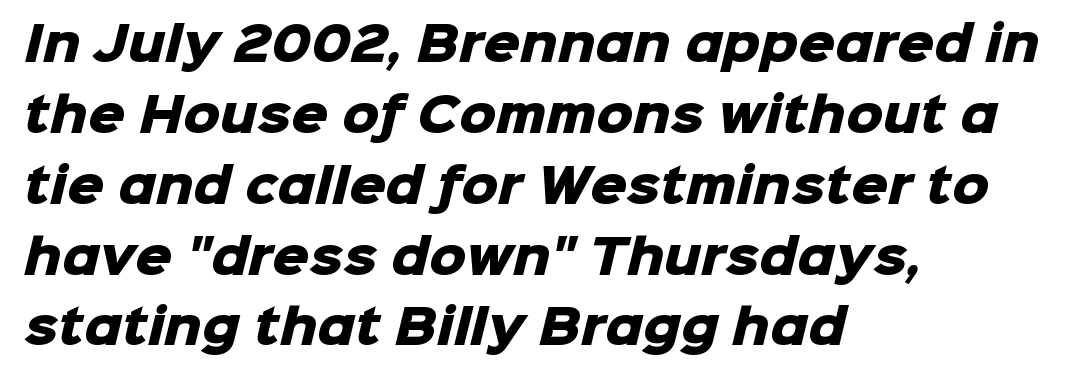
The image shows 46 px heavy sans-serif type; set left-aligned, normal line spacing (1.54x), normal letter spacing, not underlined; low stroke contrast and a medium x-height.
